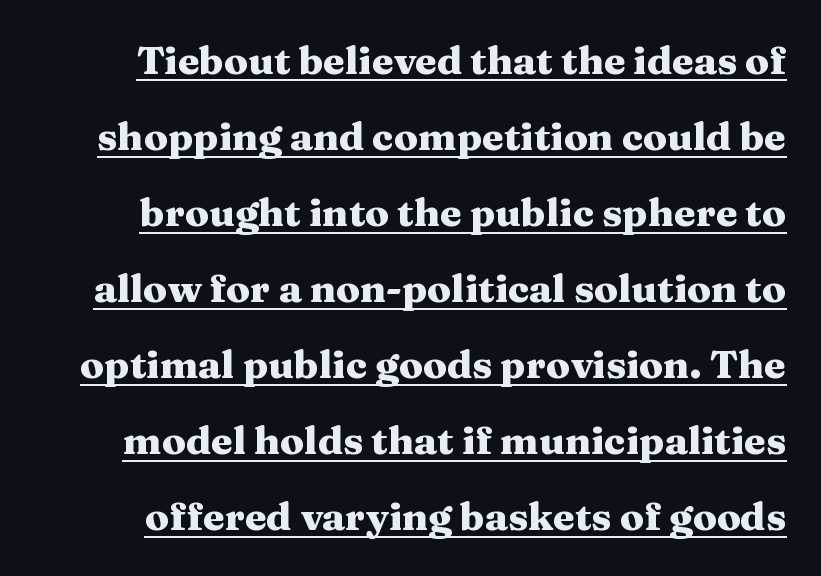
The image shows 39 px heavy, wide serif type, upright; set loose line spacing (1.95x), normal letter spacing, underlined; medium stroke contrast and a medium x-height.
